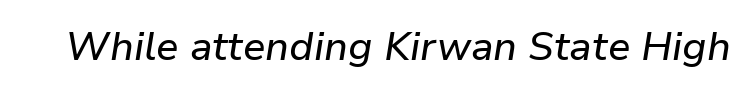
Q: Is the text italic (slanted)? A: Yes, it leans right by about 9 degrees.
Q: Is the text underlined? A: No.
Q: Is the spacing between letters normal or unusually wide? A: Normal.
Q: Width (condensed, normal, or wide)? A: Normal.
Q: Stroke contrast? A: Low.
Q: x-height? A: Medium.
Q: Monospaced? A: No.
